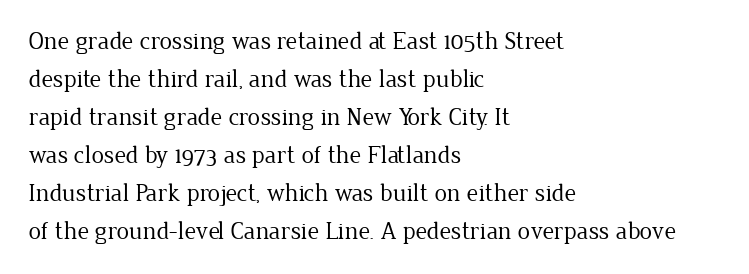
The font's upright variant was chosen for this text. The specimen omits any rule beneath the text block's lines. All the whitespace from short lines collects on the right. Tracking here is standard; glyphs follow each other at the usual distance.
